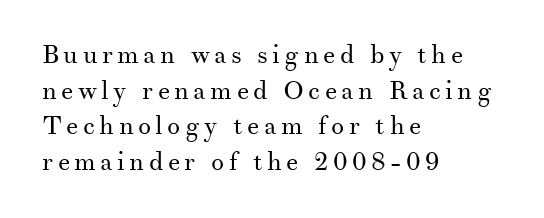
Weight: not bold — regular or lighter. Just letters on the line, the space beneath them empty. You can tell it's not italic because the verticals are truly vertical. Visually the block forms a straight wall on the left and a jagged coastline on the right.
